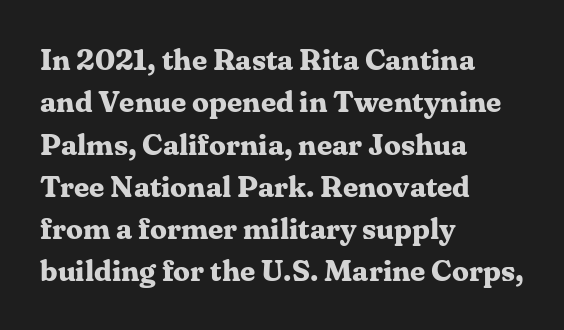
Q: Is the text bold? A: Yes.
Q: Is the text italic (slanted)? A: No, it is upright.
Q: Is the typeface a serif or a sans-serif typeface? A: Serif.
Q: Is the text underlined? A: No.
Q: How is the paragraph aligned? A: Left-aligned.
Q: Is the spacing between letters normal or unusually wide? A: Normal.
Q: Is the spacing between lines tight, normal or loose? A: Normal.
Q: Width (condensed, normal, or wide)? A: Normal.
Q: Stroke contrast? A: Medium.
Q: x-height? A: Medium.
Q: Monospaced? A: No.
